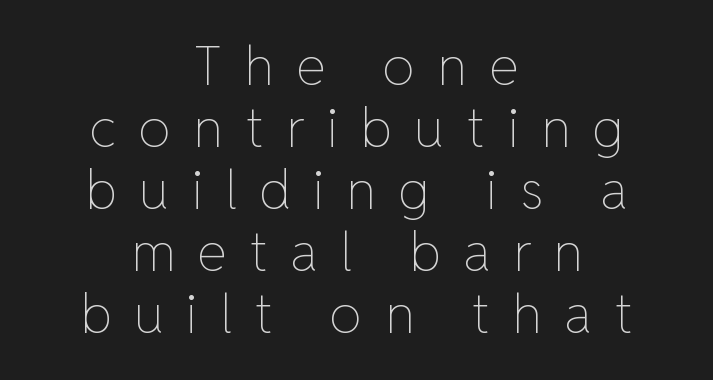
A typesetter would call this proportional, since set widths differ per character. The specimen reads as upright at a glance. The characters are drawn with everyday or finer stroke widths. The lines are packed closely together with very little leading.
